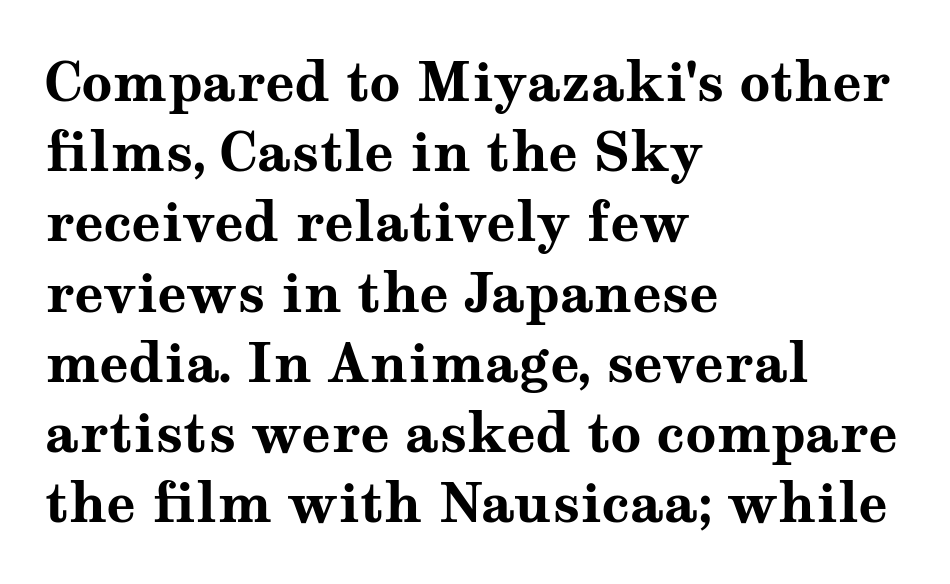
{"serif": "yes", "italic": "no", "bold": "yes", "weight": "bold", "width": "wide", "stroke_contrast": "medium", "x_height": "medium", "monospaced": "no", "underline": "no", "align": "left", "line_spacing": "normal", "line_spacing_ratio": 1.3, "letter_spacing": "normal", "letter_spacing_em": 0.0, "glyph_px": 54}
